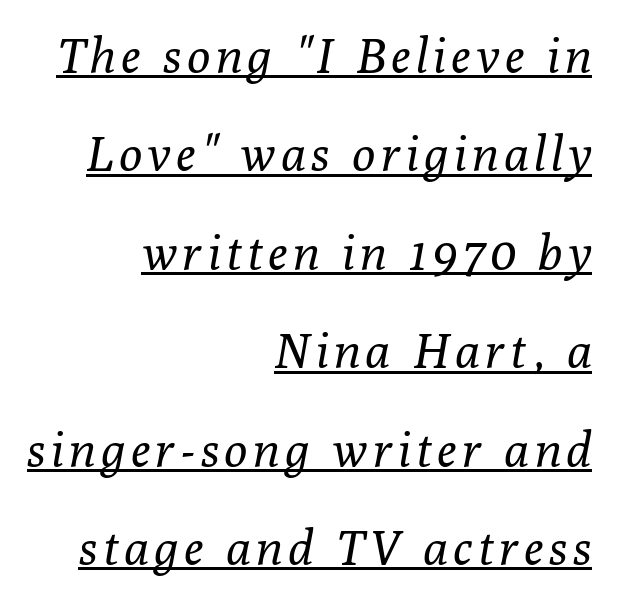
{"serif": "yes", "italic": "yes", "lean": "right", "slant_degrees": 10, "bold": "no", "weight": "regular", "width": "normal", "stroke_contrast": "low", "x_height": "medium", "monospaced": "no", "underline": "yes", "align": "right", "line_spacing": "loose", "line_spacing_ratio": 2.05, "glyph_px": 48}
